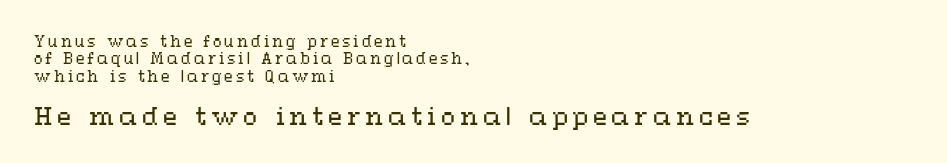
Q: Is the text bold? A: No.
Q: Is the text italic (slanted)? A: No, it is upright.
Q: Is the text underlined? A: No.
Q: How is the paragraph aligned? A: Left-aligned.
Q: Is the spacing between letters normal or unusually wide? A: Unusually wide.
Q: Is the spacing between lines tight, normal or loose? A: Normal.
Q: Which block of text is set in a larger size, the first (top) or the second (bottom)? A: The second (bottom) one.
